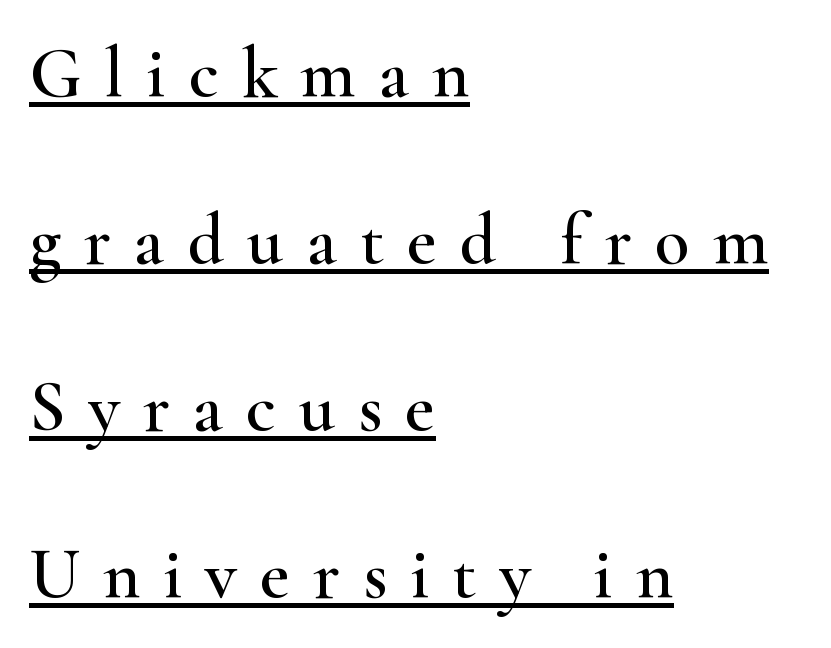
{"serif": "yes", "italic": "no", "width": "wide", "stroke_contrast": "high", "x_height": "small", "monospaced": "no", "underline": "yes", "align": "left", "line_spacing": "loose", "line_spacing_ratio": 2.32, "letter_spacing": "wide", "letter_spacing_em": 0.32, "glyph_px": 72}
